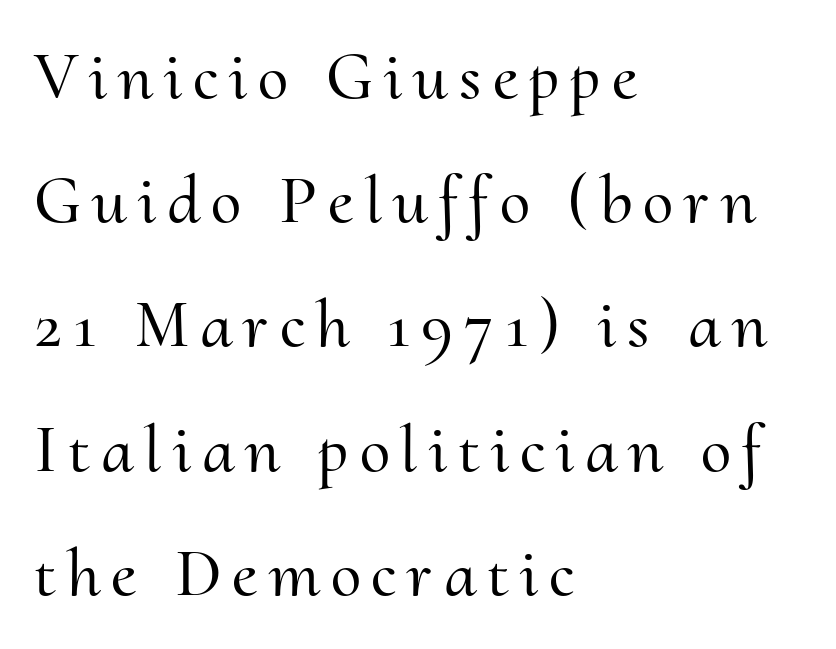
{"serif": "yes", "italic": "no", "width": "normal", "stroke_contrast": "medium", "x_height": "small", "monospaced": "no", "underline": "no", "align": "left", "line_spacing_ratio": 1.8, "glyph_px": 69}
